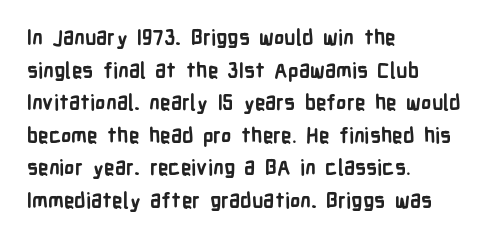
{"italic": "no", "bold": "yes", "underline": "no", "align": "left", "line_spacing": "normal", "line_spacing_ratio": 1.55, "letter_spacing": "normal", "letter_spacing_em": 0.0, "glyph_px": 21}
